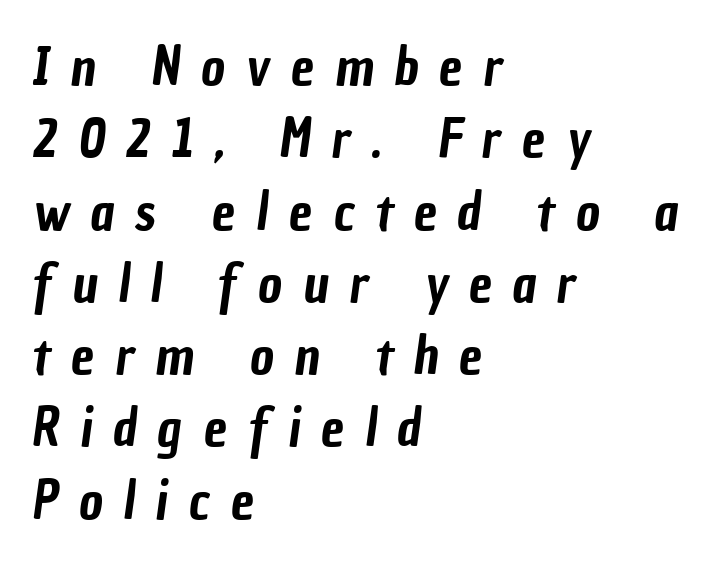
Q: Is the typeface a serif or a sans-serif typeface? A: Sans-serif.
Q: Is the text underlined? A: No.
Q: How is the paragraph aligned? A: Left-aligned.
Q: Is the spacing between letters normal or unusually wide? A: Unusually wide.
Q: Is the spacing between lines tight, normal or loose? A: Normal.
Q: Width (condensed, normal, or wide)? A: Condensed.
Q: Stroke contrast? A: Low.
Q: x-height? A: Medium.
Q: Monospaced? A: No.
